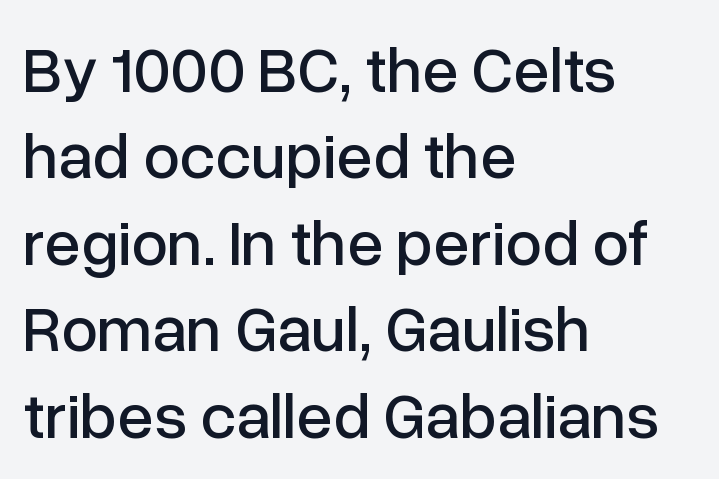
{"serif": "no", "italic": "no", "width": "normal", "stroke_contrast": "low", "x_height": "medium", "monospaced": "no", "underline": "no", "align": "left", "line_spacing": "normal", "line_spacing_ratio": 1.33, "letter_spacing": "normal", "letter_spacing_em": 0.0, "glyph_px": 65}
